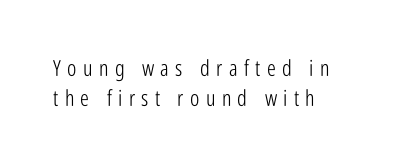
{"italic": "no", "bold": "no", "underline": "no", "align": "left", "line_spacing": "normal", "line_spacing_ratio": 1.36, "letter_spacing": "wide", "letter_spacing_em": 0.29, "glyph_px": 22}
